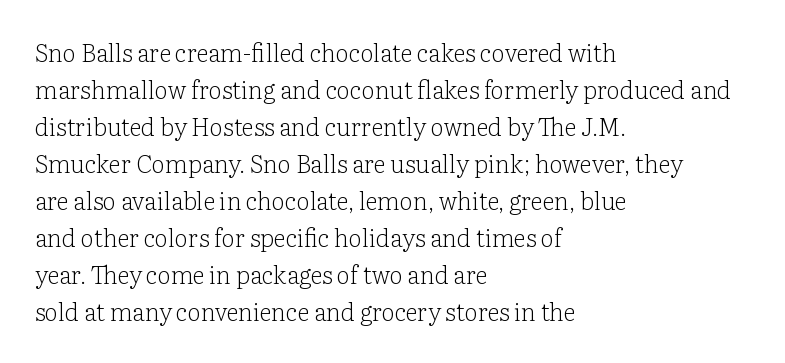
Vertical strokes here are truly vertical. Every row of glyphs begins at an identical x-position on the left. Between one letter and the next there's only the usual sliver of space. Only glyphs here, with clear space below each row.
